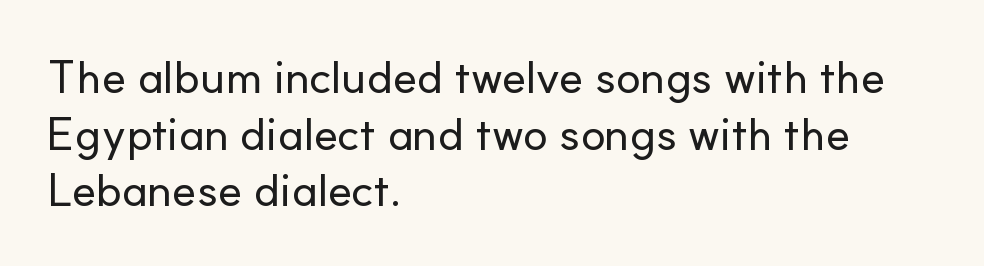
The image shows 46 px sans-serif type, upright; set left-aligned, line spacing 1.23x, normal letter spacing, not underlined; low stroke contrast and a small x-height.
